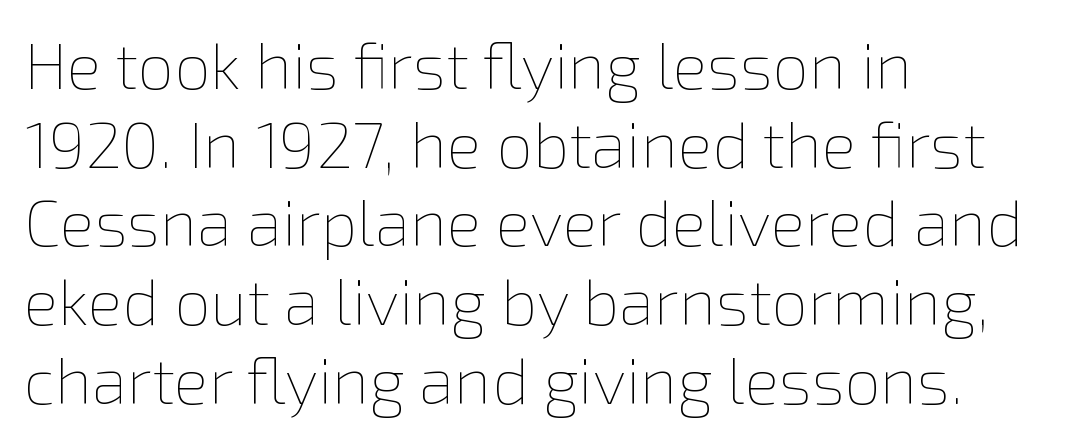
{"italic": "no", "bold": "no", "weight": "thin", "width": "normal", "stroke_contrast": "low", "x_height": "medium", "monospaced": "no", "underline": "no", "align": "left", "line_spacing_ratio": 1.21, "letter_spacing": "normal", "letter_spacing_em": 0.0, "glyph_px": 65}
